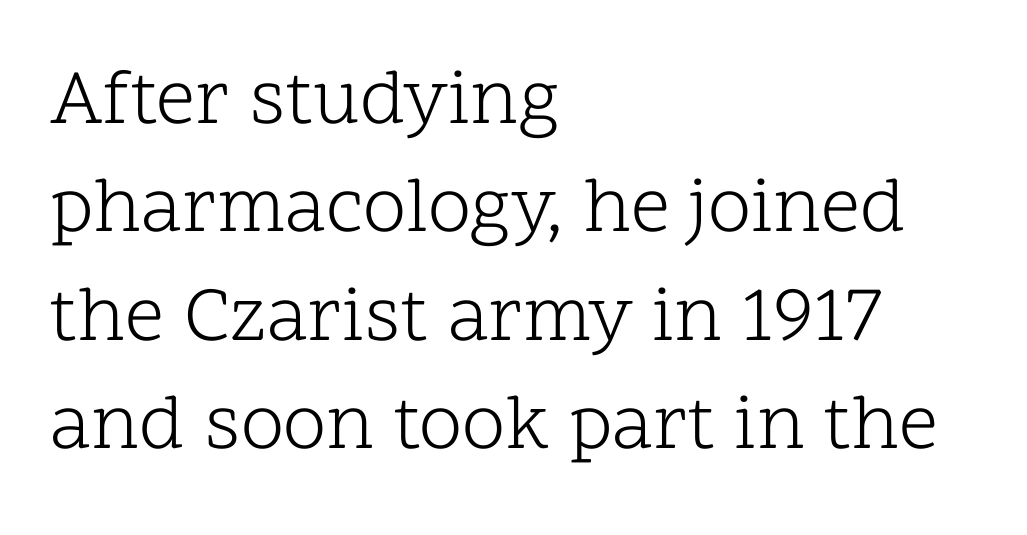
How are the letters spaced? Ordinarily, with no added tracking. Every row of glyphs begins at an identical x-position on the left. The letters stand straight up with perfectly vertical stems. This sample keeps an unexceptional amount of space between lines. The specimen omits any rule beneath the text block's lines. Is this a sans? No — the strokes have serifs.
